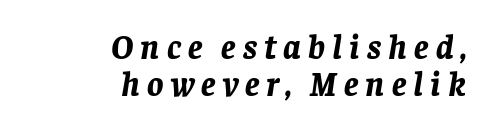
{"italic": "yes", "lean": "right", "slant_degrees": 8, "bold": "yes", "weight": "bold", "width": "normal", "stroke_contrast": "low", "x_height": "large", "monospaced": "no", "underline": "no", "align": "right", "line_spacing": "tight", "line_spacing_ratio": 1.09, "letter_spacing": "wide", "letter_spacing_em": 0.21, "glyph_px": 34}
